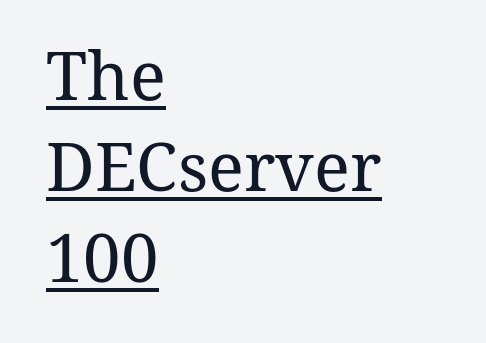
The image shows 67 px regular-weight serif type, upright; set left-aligned, normal line spacing (1.36x), normal letter spacing, underlined; medium stroke contrast and a medium x-height.
